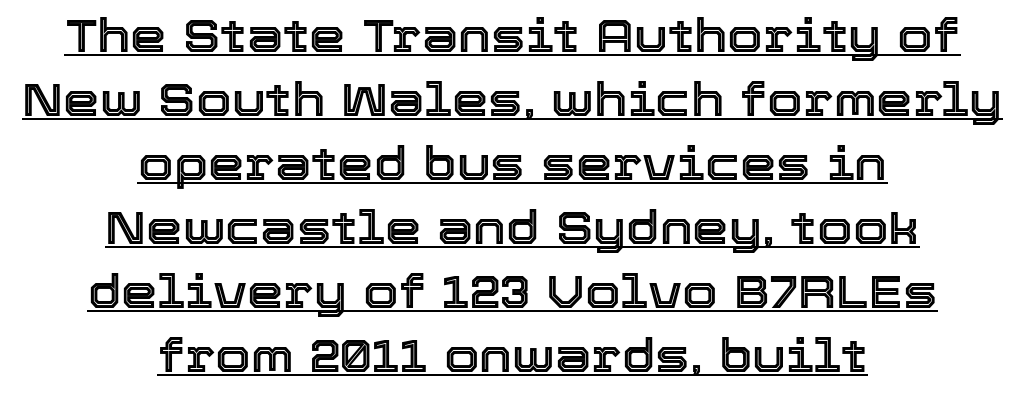
A baseline rule has been typeset under these characters. Regular leading. If you drew a line through each stem, it would be perfectly vertical. Short and long lines alike share a common midpoint. Standard letterfit; no display-style spreading of the glyphs. The letters advance in unequal steps, a hallmark of proportional type.
